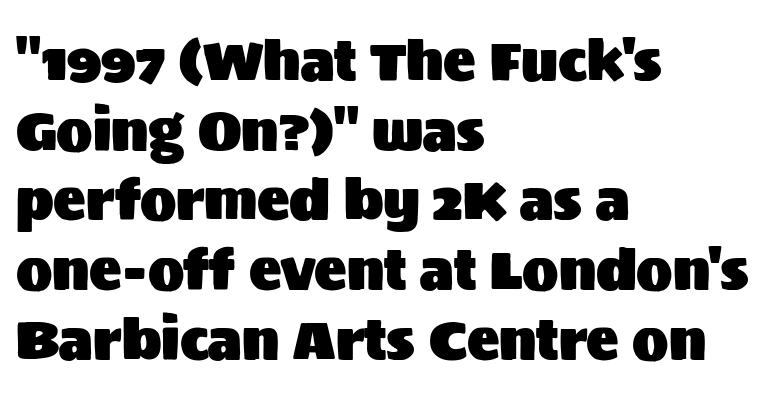
{"serif": "no", "italic": "no", "width": "normal", "stroke_contrast": "medium", "x_height": "large", "monospaced": "no", "underline": "no", "align": "left", "line_spacing": "normal", "line_spacing_ratio": 1.29, "letter_spacing": "normal", "letter_spacing_em": 0.0, "glyph_px": 54}
